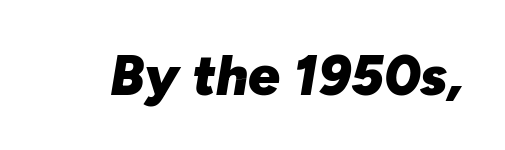
The face used here is proportionally spaced, like ordinary book or web type. Nothing unusual about the tracking: characters are spaced as the font intends. Notice how the stems are inclined rather than vertical — that's the hallmark of italics. The passage shown is emphatically bold. The specimen omits any rule beneath the text block's lines.
